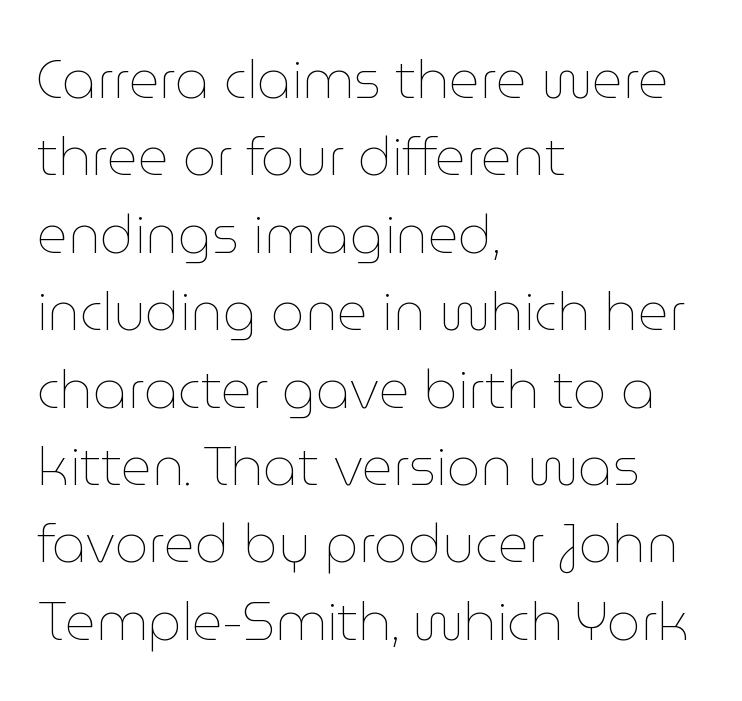
The image shows 53 px thin type, upright; set left-aligned, normal line spacing (1.46x), normal letter spacing, not underlined; low stroke contrast and a medium x-height.
